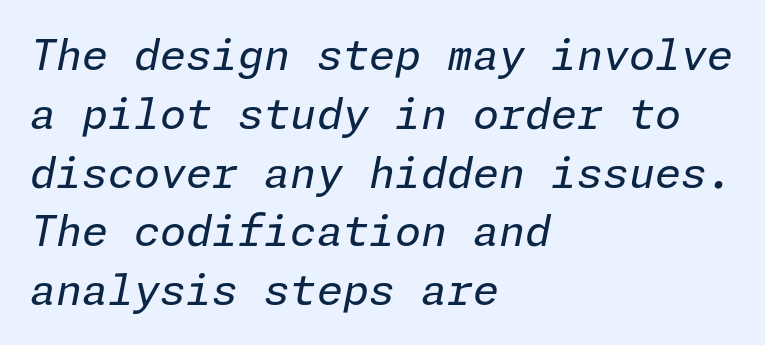
Q: Is the text bold? A: No.
Q: Is the text italic (slanted)? A: Yes, it leans right by about 11 degrees.
Q: Is the text underlined? A: No.
Q: How is the paragraph aligned? A: Left-aligned.
Q: Is the spacing between letters normal or unusually wide? A: Normal.
Q: Is the spacing between lines tight, normal or loose? A: Normal.
Q: Width (condensed, normal, or wide)? A: Normal.
Q: Stroke contrast? A: Low.
Q: x-height? A: Medium.
